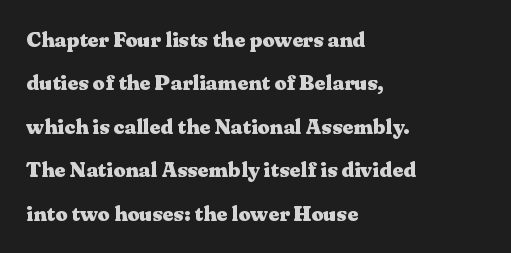
Q: Is the text bold? A: Yes.
Q: Is the text italic (slanted)? A: No, it is upright.
Q: Is the text underlined? A: No.
Q: How is the paragraph aligned? A: Left-aligned.
Q: Is the spacing between letters normal or unusually wide? A: Normal.
Q: Is the spacing between lines tight, normal or loose? A: Loose.
